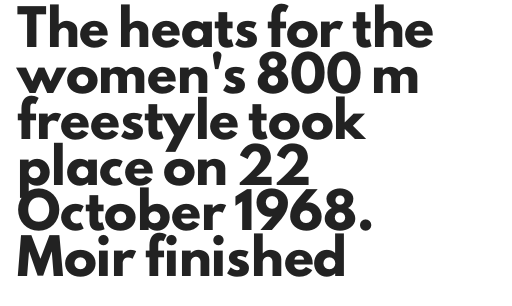
The image shows 33 px heavy sans-serif type, upright; set left-aligned, normal line spacing (1.39x), normal letter spacing, not underlined; low stroke contrast and a small x-height.
